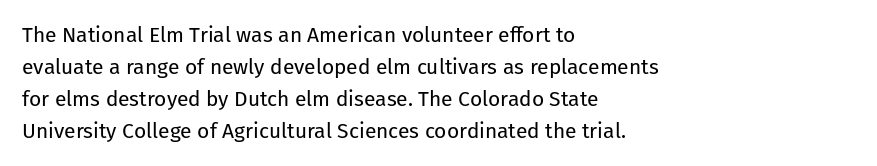
Vertical strokes here are truly vertical. The paragraph has a hard left edge and a soft right edge. The rendering uses a moderate line-height, typical for paragraphs. The cut favours lightness, reaching ordinary text weight at its darkest.
